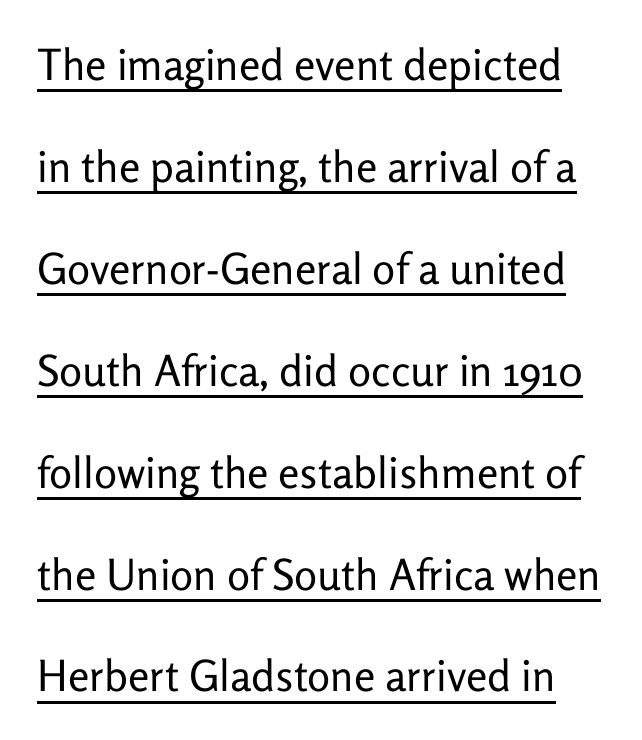
Q: Is the text bold? A: No.
Q: Is the text italic (slanted)? A: No, it is upright.
Q: Is the typeface a serif or a sans-serif typeface? A: Sans-serif.
Q: Is the text underlined? A: Yes.
Q: Is the spacing between letters normal or unusually wide? A: Normal.
Q: Is the spacing between lines tight, normal or loose? A: Loose.
Q: Width (condensed, normal, or wide)? A: Normal.
Q: Stroke contrast? A: Low.
Q: x-height? A: Medium.
Q: Monospaced? A: No.
